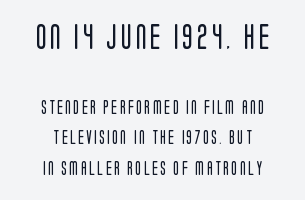
The image shows 25 px text type, upright; set loose line spacing (2.19x), not underlined; the first (top) block is 1.79x larger.
